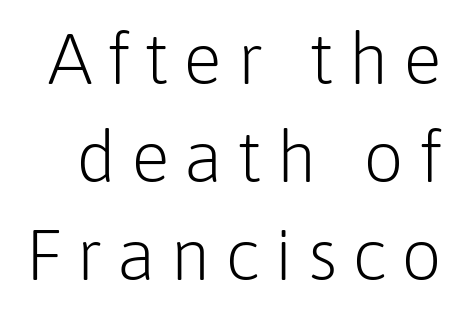
Q: Is the text bold? A: No.
Q: Is the text italic (slanted)? A: No, it is upright.
Q: Is the typeface a serif or a sans-serif typeface? A: Sans-serif.
Q: Is the text underlined? A: No.
Q: Is the spacing between letters normal or unusually wide? A: Unusually wide.
Q: Is the spacing between lines tight, normal or loose? A: Normal.
Q: Width (condensed, normal, or wide)? A: Normal.
Q: Stroke contrast? A: Low.
Q: x-height? A: Medium.
Q: Monospaced? A: No.
